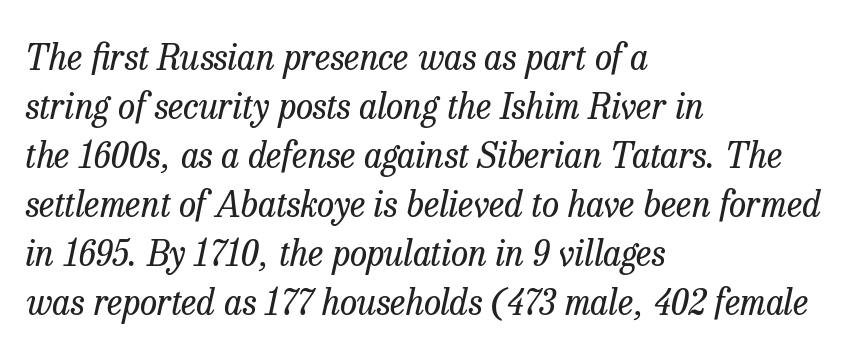
{"serif": "yes", "italic": "yes", "lean": "right", "slant_degrees": 13, "bold": "no", "weight": "regular", "width": "normal", "stroke_contrast": "low", "x_height": "medium", "monospaced": "no", "underline": "no", "align": "left", "line_spacing": "normal", "line_spacing_ratio": 1.4, "letter_spacing": "normal", "letter_spacing_em": 0.0, "glyph_px": 35}
